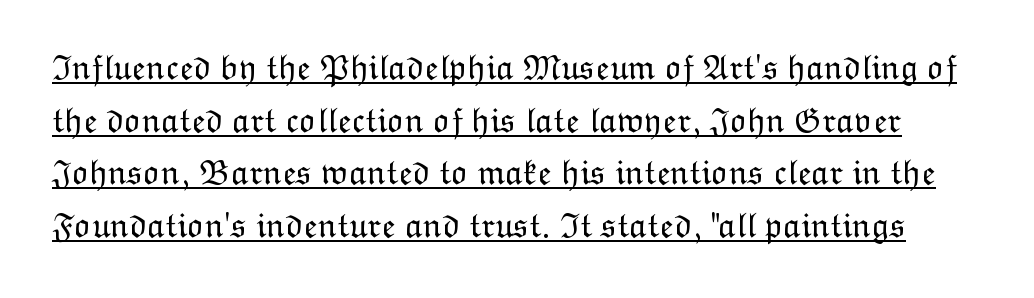
{"italic": "no", "bold": "no", "weight": "light", "width": "normal", "stroke_contrast": "low", "x_height": "medium", "monospaced": "no", "underline": "yes", "line_spacing": "normal", "line_spacing_ratio": 1.46, "letter_spacing": "normal", "letter_spacing_em": 0.0, "glyph_px": 36}
